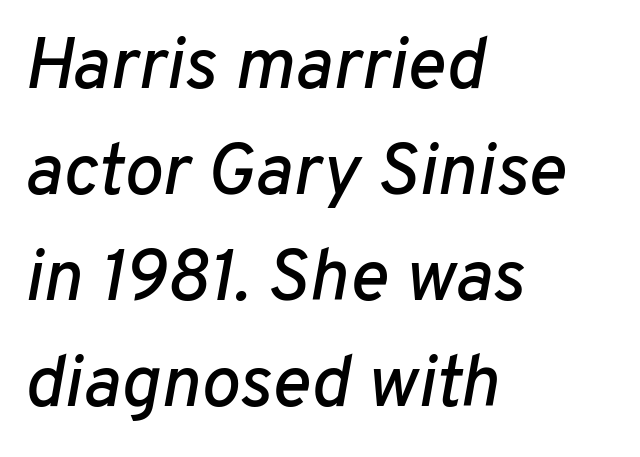
The image shows 73 px text type, italic (leaning right); set left-aligned, normal line spacing (1.45x), normal letter spacing, not underlined; low stroke contrast and a medium x-height.
